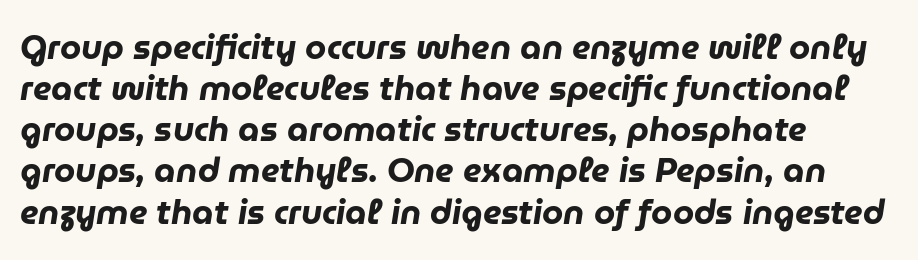
{"italic": "yes", "lean": "right", "slant_degrees": 9, "bold": "yes", "weight": "heavy", "width": "normal", "stroke_contrast": "low", "x_height": "medium", "monospaced": "no", "underline": "no", "align": "left", "line_spacing_ratio": 1.21, "letter_spacing": "normal", "letter_spacing_em": 0.0, "glyph_px": 34}
